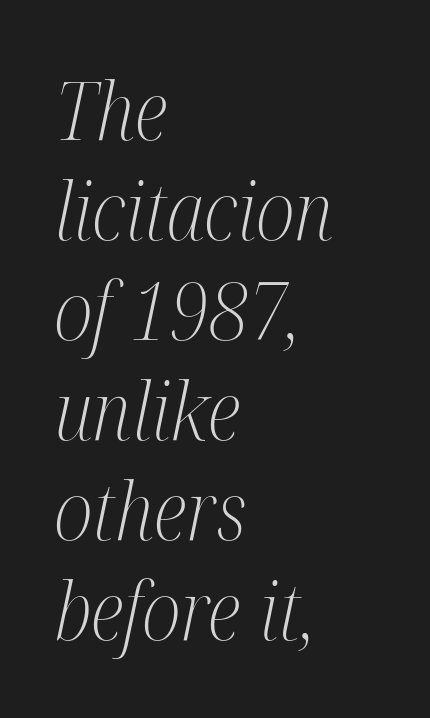
The image shows 80 px light, condensed serif type, italic (leaning right); set left-aligned, normal line spacing (1.25x), normal letter spacing, not underlined; medium stroke contrast and a medium x-height.
